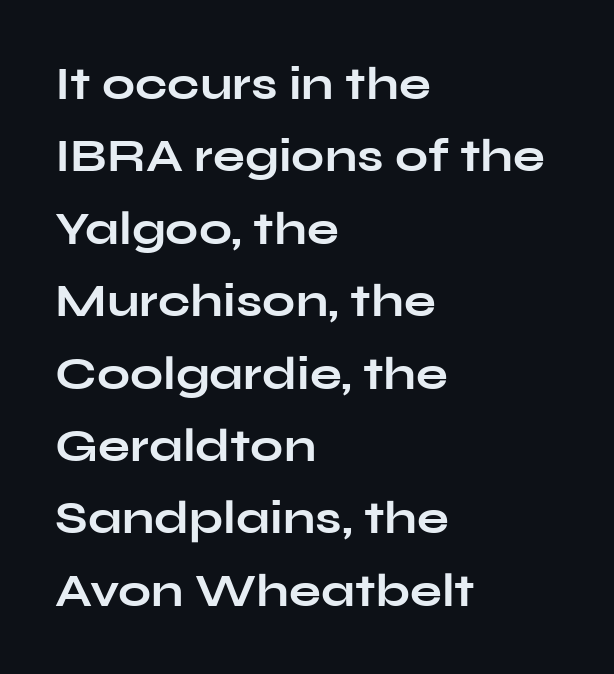
Q: Is the text bold? A: Yes.
Q: Is the text italic (slanted)? A: No, it is upright.
Q: Is the typeface a serif or a sans-serif typeface? A: Sans-serif.
Q: Is the text underlined? A: No.
Q: How is the paragraph aligned? A: Left-aligned.
Q: Is the spacing between letters normal or unusually wide? A: Normal.
Q: Is the spacing between lines tight, normal or loose? A: Normal.
Q: Width (condensed, normal, or wide)? A: Wide.
Q: Stroke contrast? A: Low.
Q: x-height? A: Medium.
Q: Monospaced? A: No.
